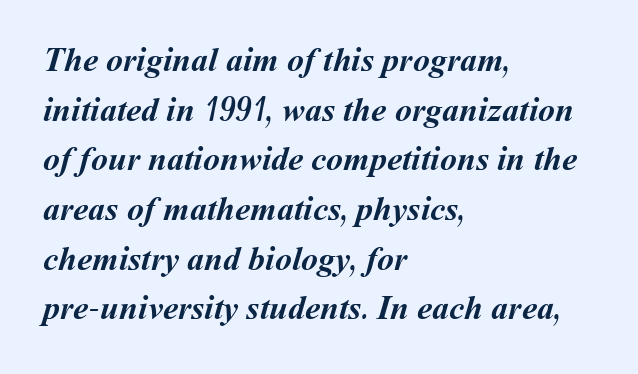
{"bold": "yes", "weight": "semibold", "width": "normal", "stroke_contrast": "medium", "x_height": "medium", "monospaced": "no", "underline": "no", "align": "left", "line_spacing": "normal", "line_spacing_ratio": 1.46, "letter_spacing": "normal", "letter_spacing_em": 0.0, "glyph_px": 34}
